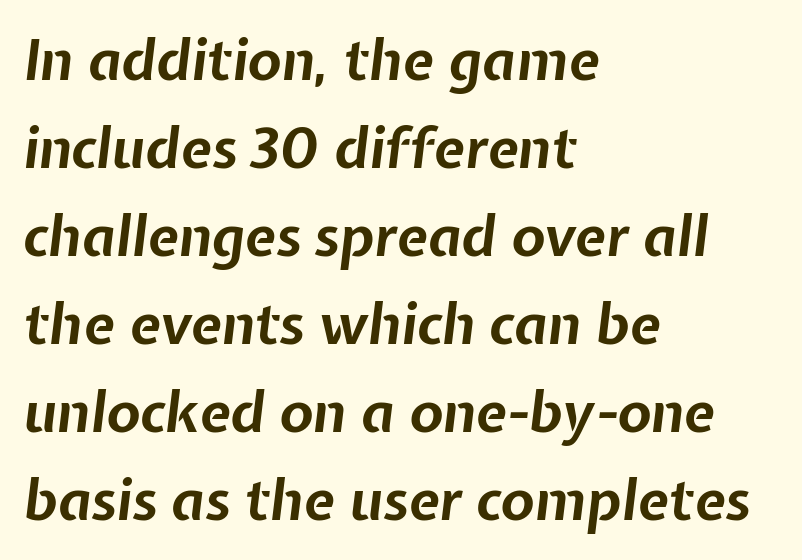
{"italic": "yes", "lean": "right", "slant_degrees": 7, "bold": "yes", "weight": "bold", "width": "normal", "stroke_contrast": "low", "x_height": "medium", "monospaced": "no", "underline": "no", "align": "left", "line_spacing": "normal", "line_spacing_ratio": 1.57, "letter_spacing": "normal", "letter_spacing_em": 0.0, "glyph_px": 56}
